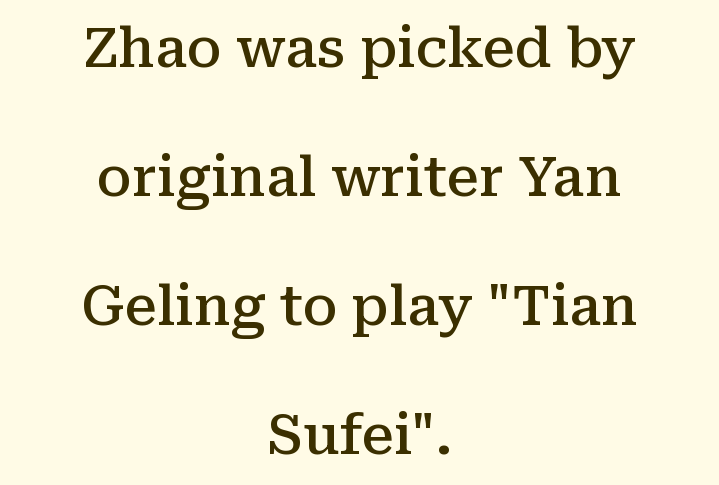
Q: Is the text bold? A: Semi-bold.
Q: Is the text italic (slanted)? A: No, it is upright.
Q: Is the typeface a serif or a sans-serif typeface? A: Serif.
Q: Is the text underlined? A: No.
Q: How is the paragraph aligned? A: Centered.
Q: Is the spacing between letters normal or unusually wide? A: Normal.
Q: Is the spacing between lines tight, normal or loose? A: Loose.
Q: Width (condensed, normal, or wide)? A: Normal.
Q: Stroke contrast? A: Medium.
Q: x-height? A: Medium.
Q: Monospaced? A: No.
